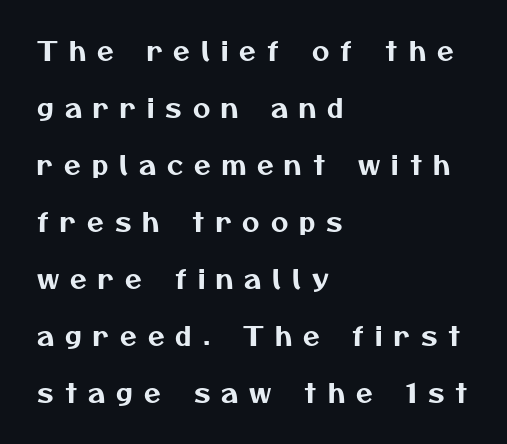
Inter-character spacing is expanded well beyond the font's built-in metrics. Bare-footed words on every line. The block of text is sparse from top to bottom, with ample space between rows. Where is the straight margin? On the left.
